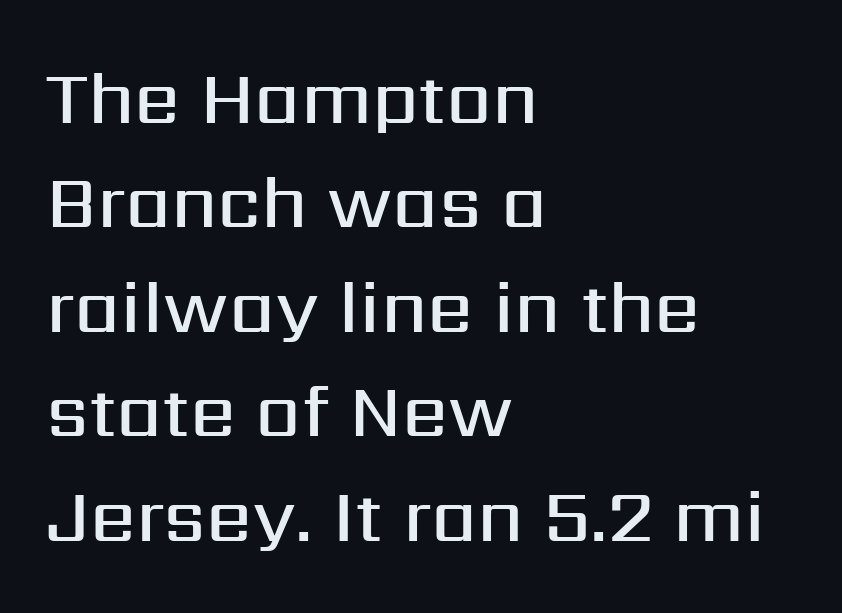
The image shows 73 px semibold sans-serif type, upright; set left-aligned, normal line spacing (1.43x), normal letter spacing, not underlined; medium stroke contrast and a medium x-height.
